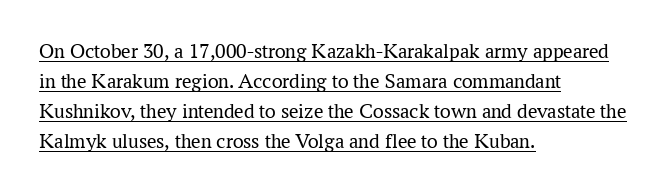
The image shows 21 px text type, upright; set left-aligned, normal line spacing (1.43x), normal letter spacing, underlined.
